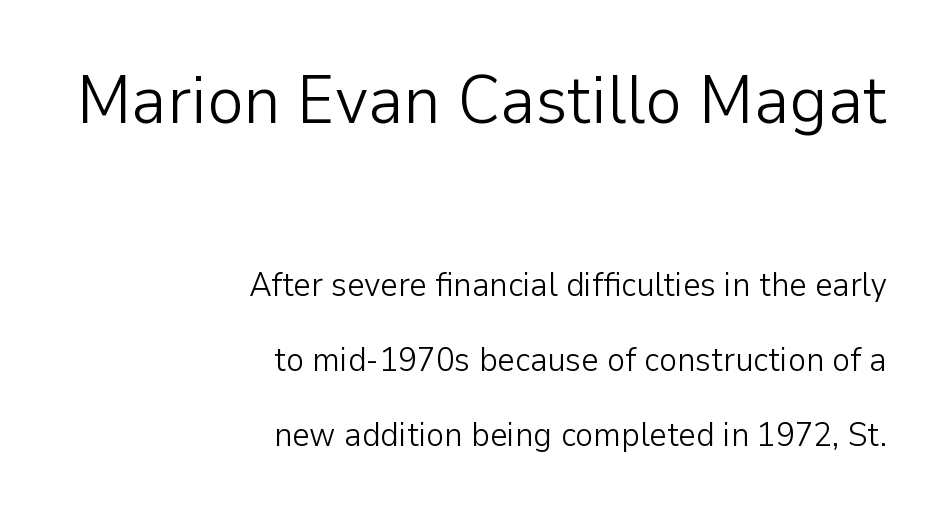
The setting favours the right margin, as signatures and pull-quotes sometimes do. Weight: not bold — regular or lighter. Upright lettering throughout. Is the letter spacing exaggerated? No — it looks like the ordinary default.
